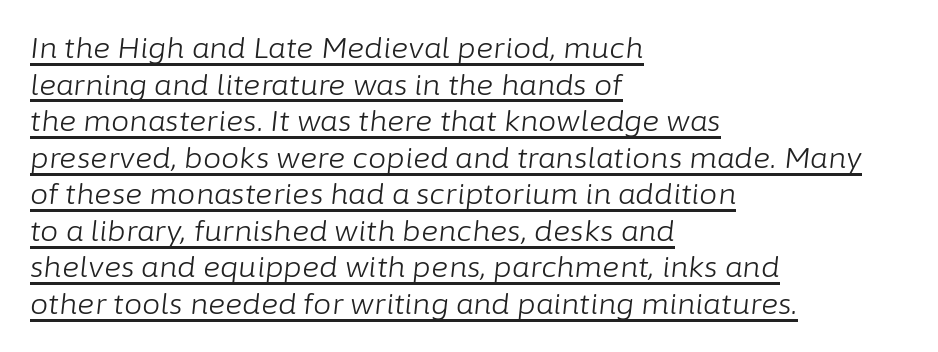
{"italic": "yes", "lean": "right", "slant_degrees": 6, "bold": "no", "weight": "light", "width": "normal", "stroke_contrast": "low", "x_height": "medium", "monospaced": "no", "underline": "yes", "align": "left", "line_spacing": "normal", "line_spacing_ratio": 1.26, "letter_spacing": "normal", "letter_spacing_em": 0.0, "glyph_px": 29}
